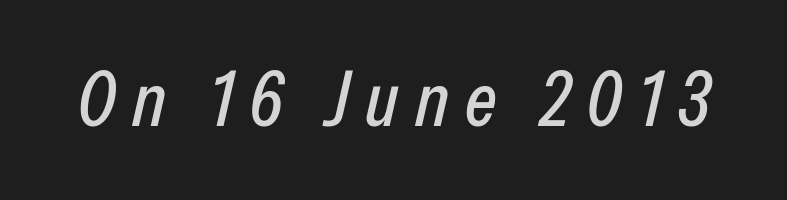
The tracking jumps out immediately: characters are airy and widely separated. Proportional: the letters do not fall into vertical columns. The baseline area is clear. These lines were composed using italics.
